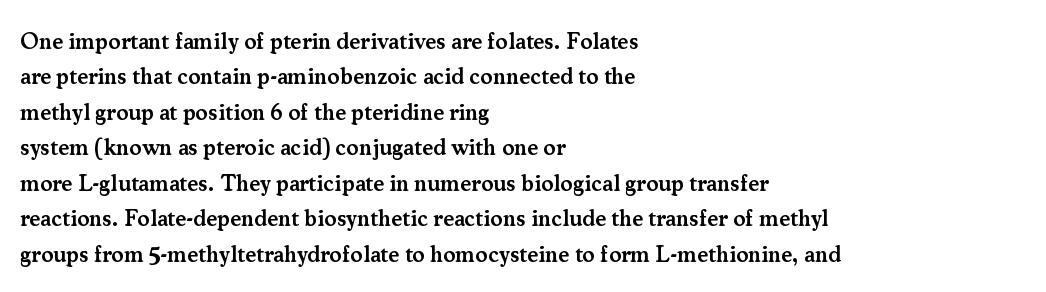
A bit beefed up — I'd call it semibold rather than bold. Upright lettering throughout. Students, observe: this is what conventionally led text looks like. The typesetter chose a ragged-right arrangement here. The rendering keeps characters at their native spacing. Only glyphs here, with clear space below each row.
